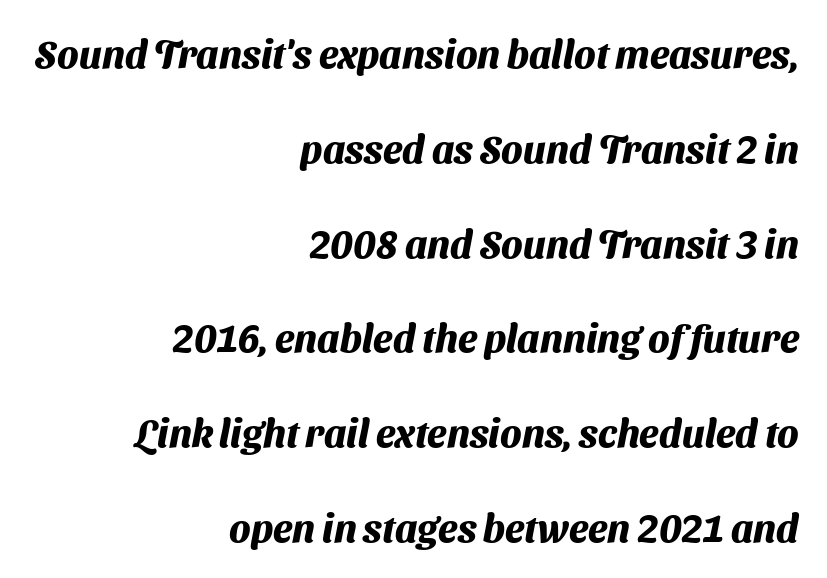
Q: Is the text bold? A: Yes.
Q: Is the typeface a serif or a sans-serif typeface? A: Sans-serif.
Q: Is the text underlined? A: No.
Q: How is the paragraph aligned? A: Right-aligned.
Q: Is the spacing between letters normal or unusually wide? A: Normal.
Q: Is the spacing between lines tight, normal or loose? A: Loose.
Q: Width (condensed, normal, or wide)? A: Normal.
Q: Stroke contrast? A: Medium.
Q: x-height? A: Medium.
Q: Monospaced? A: No.
